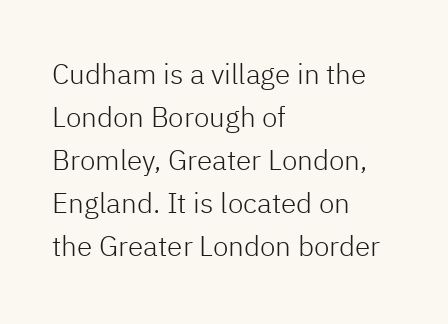
Q: Is the text bold? A: No.
Q: Is the text italic (slanted)? A: No, it is upright.
Q: Is the typeface a serif or a sans-serif typeface? A: Sans-serif.
Q: Is the text underlined? A: No.
Q: How is the paragraph aligned? A: Left-aligned.
Q: Is the spacing between letters normal or unusually wide? A: Normal.
Q: Is the spacing between lines tight, normal or loose? A: Normal.
Q: Width (condensed, normal, or wide)? A: Normal.
Q: Stroke contrast? A: Low.
Q: x-height? A: Medium.
Q: Monospaced? A: No.
